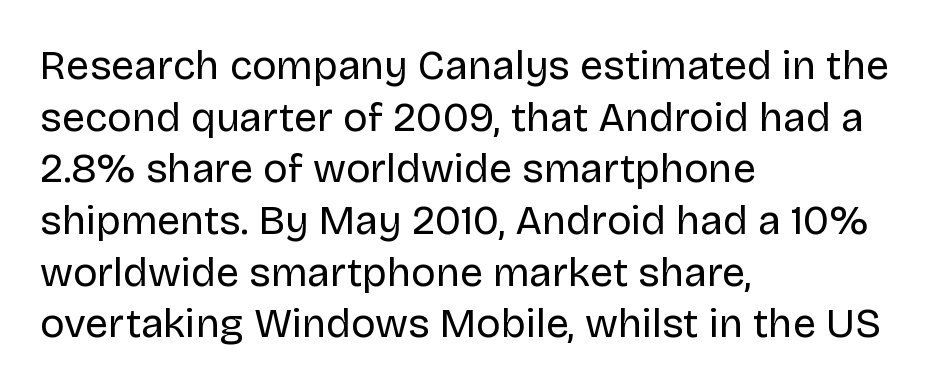
{"serif": "no", "italic": "no", "bold": "no", "weight": "regular", "width": "normal", "stroke_contrast": "low", "x_height": "large", "monospaced": "no", "underline": "no", "align": "left", "line_spacing": "normal", "line_spacing_ratio": 1.26, "letter_spacing": "normal", "letter_spacing_em": 0.0, "glyph_px": 41}
